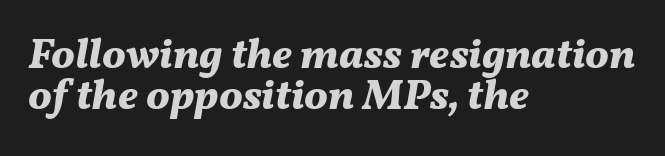
Students, this is bold: see how much ink each stroke carries. Which margin do the lines hug? The left one — the right edge is uneven. Note the varied advance widths — an 'i' is clearly narrower than an 'm'. Vertically, the passage feels compressed, each row crowding the next. Unmarked baselines from the first word to the last.
